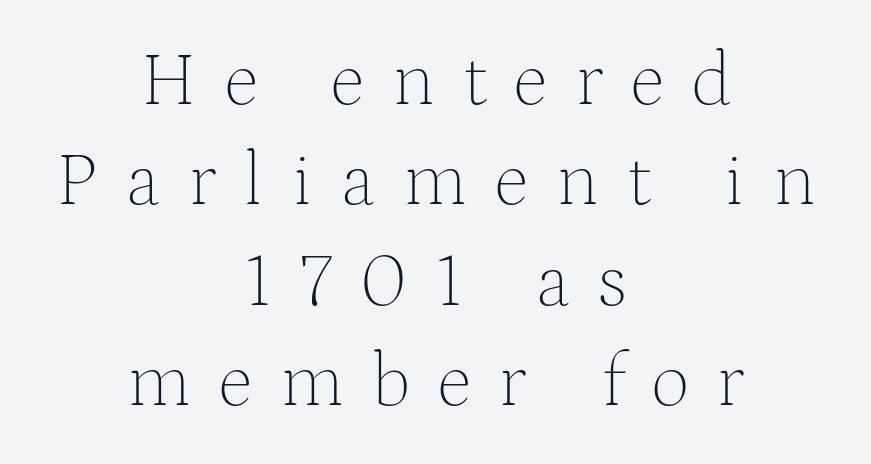
Q: Is the text bold? A: No.
Q: Is the text italic (slanted)? A: No, it is upright.
Q: Is the typeface a serif or a sans-serif typeface? A: Serif.
Q: Is the text underlined? A: No.
Q: How is the paragraph aligned? A: Centered.
Q: Is the spacing between letters normal or unusually wide? A: Unusually wide.
Q: Is the spacing between lines tight, normal or loose? A: Normal.
Q: Width (condensed, normal, or wide)? A: Normal.
Q: Stroke contrast? A: Medium.
Q: x-height? A: Medium.
Q: Monospaced? A: No.
